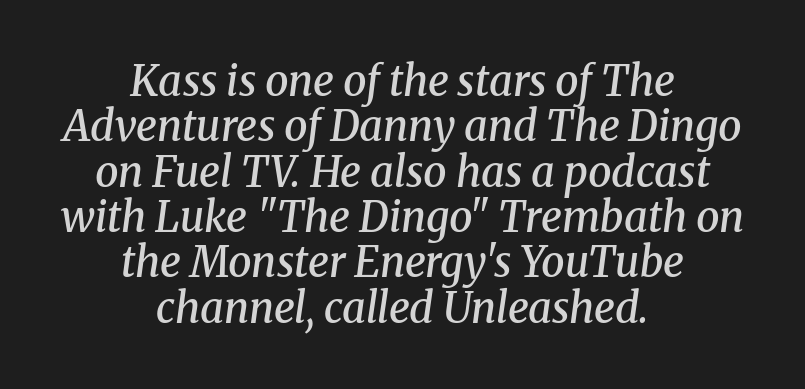
The image shows 42 px semibold serif type, italic (leaning right); set centered, tight line spacing (1.08x), normal letter spacing, not underlined; medium stroke contrast and a medium x-height.
